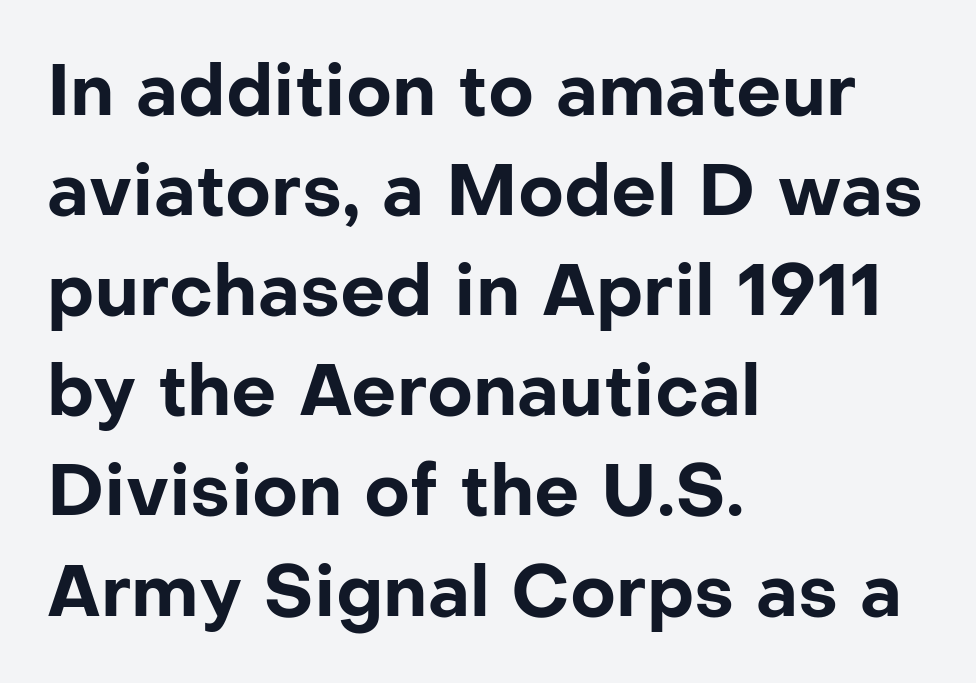
The image shows 71 px bold sans-serif type, upright; set left-aligned, normal line spacing (1.41x), normal letter spacing, not underlined; low stroke contrast and a medium x-height.
